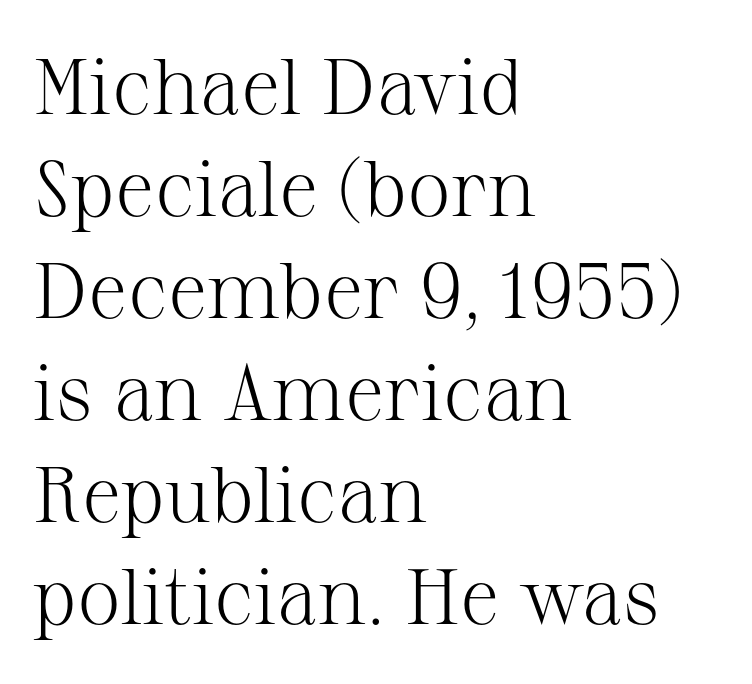
Q: Is the text bold? A: No.
Q: Is the text italic (slanted)? A: No, it is upright.
Q: Is the typeface a serif or a sans-serif typeface? A: Serif.
Q: Is the text underlined? A: No.
Q: How is the paragraph aligned? A: Left-aligned.
Q: Is the spacing between letters normal or unusually wide? A: Normal.
Q: Is the spacing between lines tight, normal or loose? A: Normal.
Q: Width (condensed, normal, or wide)? A: Normal.
Q: Stroke contrast? A: Medium.
Q: x-height? A: Medium.
Q: Monospaced? A: No.
